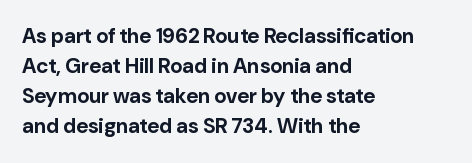
The image shows 21 px bold type, upright; set left-aligned, normal line spacing (1.43x), normal letter spacing, not underlined.
